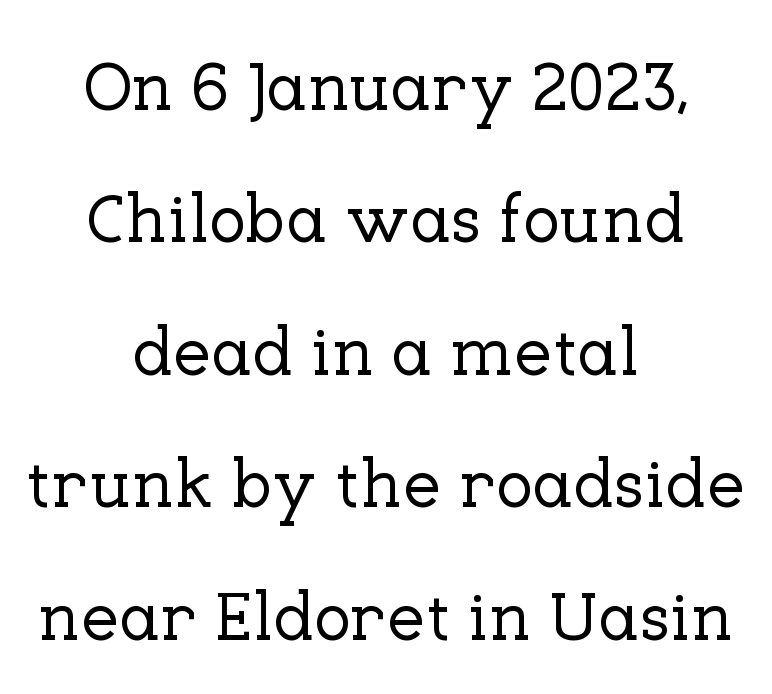
Reading down the column, the eye jumps a long way to each next line. Classification — serif. Looks like regular typesetting: each glyph gets only the width it needs. The typesetter chose a symmetrical, centered arrangement here. Italic? Not at all — the glyphs are vertical.
